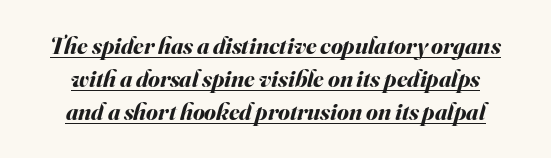
The characters look thick and weighty, a clear bold. The text carries the slant typical of an italic or oblique font. The gaps between neighbouring characters are ordinary and unremarkable. Does a line run under the words? Yes, clearly. A typesetter would call this leading conventional body-copy spacing.
